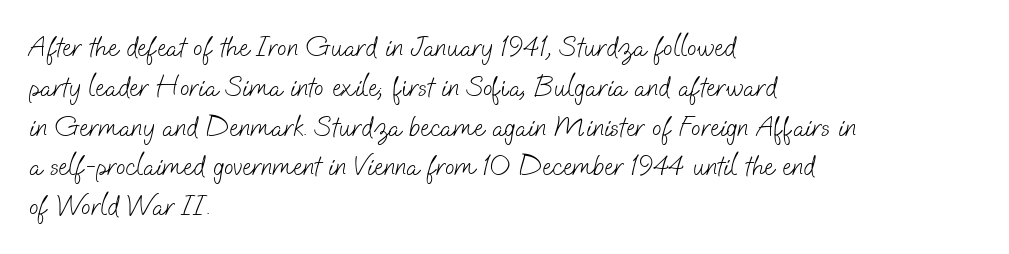
Q: Is the text bold? A: No.
Q: Is the typeface a serif or a sans-serif typeface? A: Sans-serif.
Q: Is the text underlined? A: No.
Q: How is the paragraph aligned? A: Left-aligned.
Q: Is the spacing between letters normal or unusually wide? A: Normal.
Q: Is the spacing between lines tight, normal or loose? A: Normal.
Q: Width (condensed, normal, or wide)? A: Normal.
Q: Stroke contrast? A: Low.
Q: x-height? A: Small.
Q: Monospaced? A: No.
